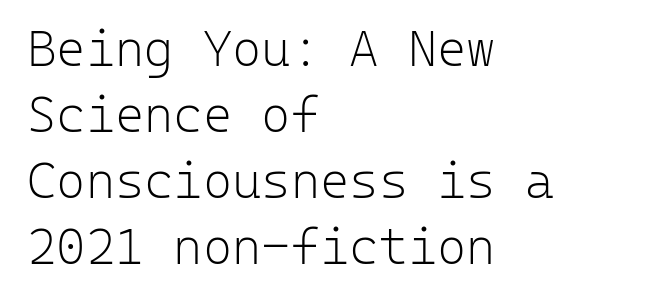
No word sits above an underline. A student would call this left alignment; a typographer would say flush left, rag right. Nothing heavy about these letters — not bold at all. Fixed-width glyphs throughout — classic coding-font behaviour. The passage shown has conventional tracking throughout. Upright lettering throughout.
